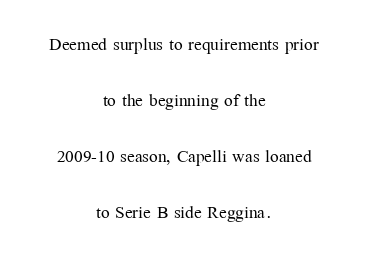
{"italic": "no", "bold": "no", "underline": "no", "align": "center", "line_spacing": "loose", "line_spacing_ratio": 2.43, "letter_spacing": "normal", "letter_spacing_em": 0.0, "glyph_px": 23}
